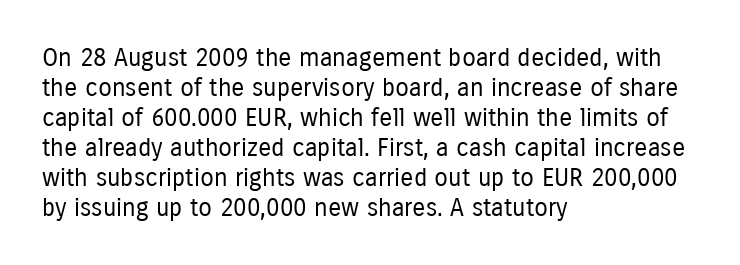
The image shows 25 px text type, upright; set left-aligned, line spacing 1.2x, normal letter spacing, not underlined.
